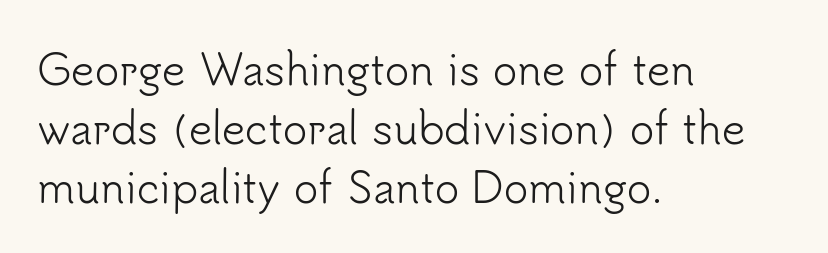
The image shows 41 px light sans-serif type, upright; set left-aligned, normal line spacing (1.44x), normal letter spacing, not underlined; low stroke contrast and a small x-height.
